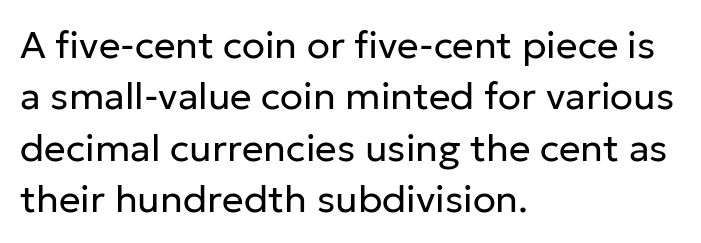
This rendering leaves character spacing at its baseline value. The compositor pushed each line to the left boundary. A sans-serif font was chosen for this passage. Unmarked baselines from the first word to the last. The strokes carry an ordinary text weight at most. Rows of type keep a routine distance in the vertical direction.
